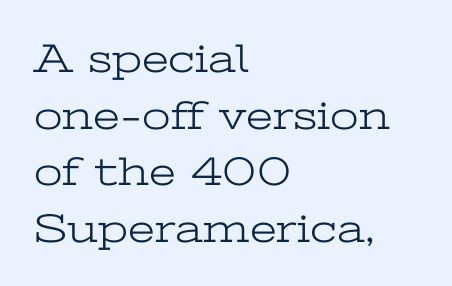
{"serif": "yes", "italic": "no", "bold": "no", "weight": "light", "width": "wide", "stroke_contrast": "low", "x_height": "medium", "monospaced": "no", "underline": "no", "align": "left", "line_spacing": "normal", "line_spacing_ratio": 1.38, "letter_spacing": "normal", "letter_spacing_em": 0.0, "glyph_px": 41}
